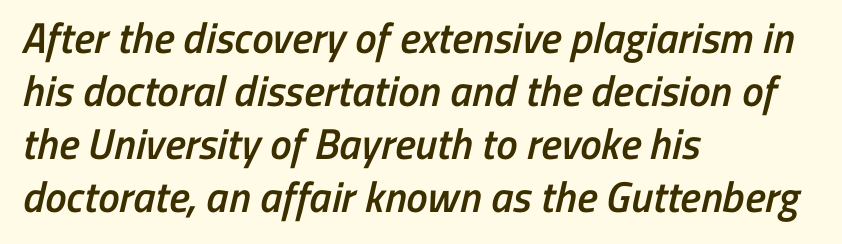
Decoration check: the copy has no underline. What kind of face is this? One without serifs — a sans. A fair bit of extra ink — the face is semibold, not bold. You could not count columns in this text — the font is proportionally spaced. If you drew a ruler down the left edge, every line would touch it.
